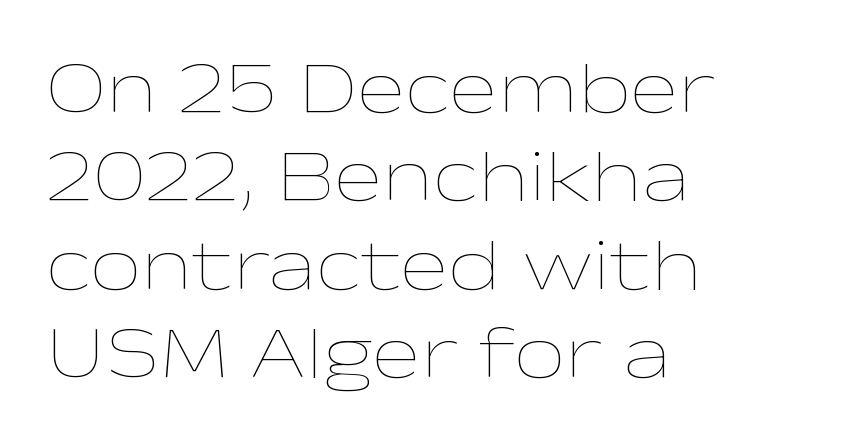
{"italic": "no", "bold": "no", "weight": "thin", "width": "wide", "stroke_contrast": "low", "x_height": "medium", "monospaced": "no", "underline": "no", "align": "left", "line_spacing_ratio": 1.21, "letter_spacing": "normal", "letter_spacing_em": 0.0, "glyph_px": 73}
